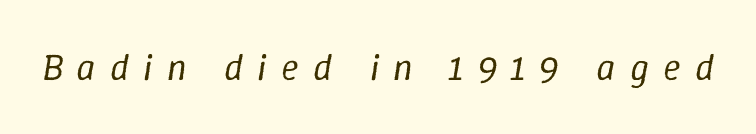
The image shows 37 px regular-weight type, italic (leaning right); set unusually wide letter spacing (+0.38 em), not underlined; low stroke contrast and a medium x-height.
